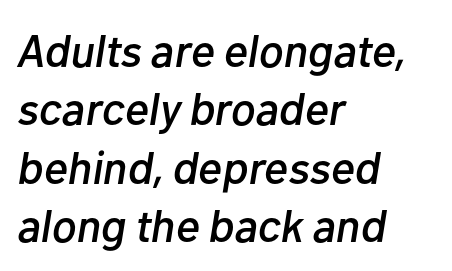
The image shows 46 px text type, italic (leaning right); set left-aligned, normal line spacing (1.27x), normal letter spacing, not underlined; low stroke contrast and a medium x-height.
